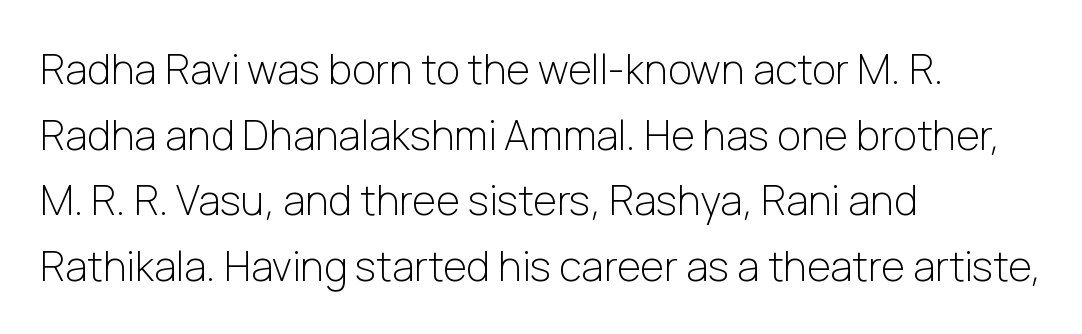
The image shows 41 px light sans-serif type, upright; set left-aligned, normal line spacing (1.6x), normal letter spacing, not underlined; low stroke contrast and a medium x-height.
